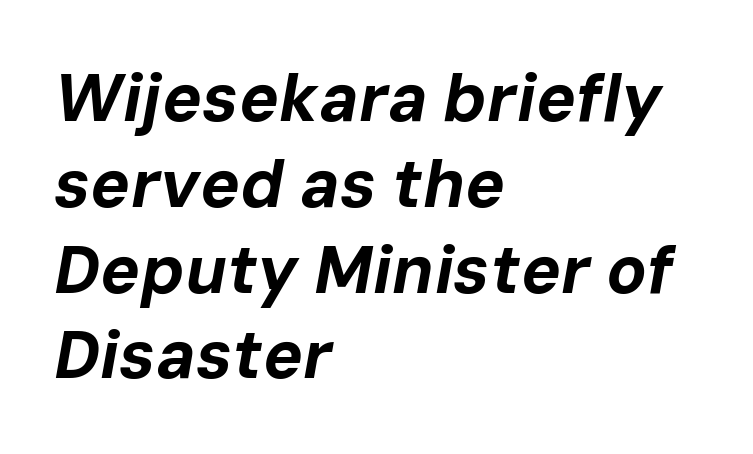
The image shows 67 px bold type, italic (leaning right); set left-aligned, normal line spacing (1.28x), normal letter spacing, not underlined; low stroke contrast and a medium x-height.
